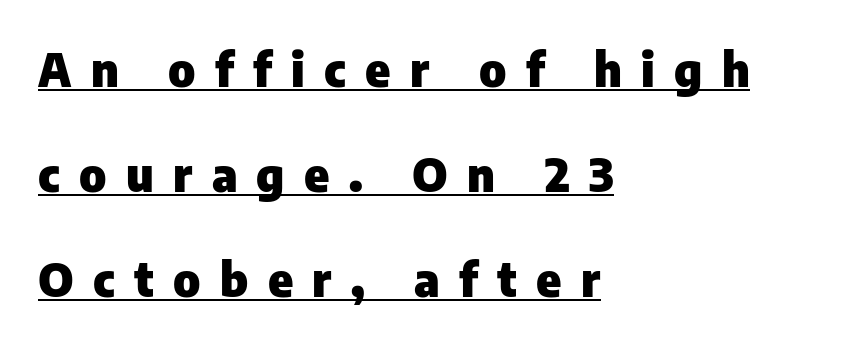
{"serif": "no", "italic": "no", "bold": "yes", "weight": "heavy", "width": "normal", "stroke_contrast": "low", "x_height": "medium", "monospaced": "no", "underline": "yes", "align": "left", "line_spacing": "loose", "line_spacing_ratio": 2.23, "letter_spacing": "wide", "letter_spacing_em": 0.41, "glyph_px": 47}
